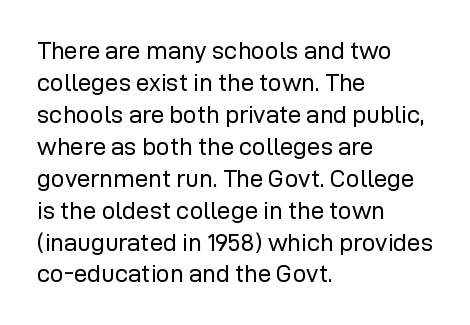
The image shows 24 px text type, upright; set left-aligned, normal line spacing (1.33x), normal letter spacing, not underlined.
